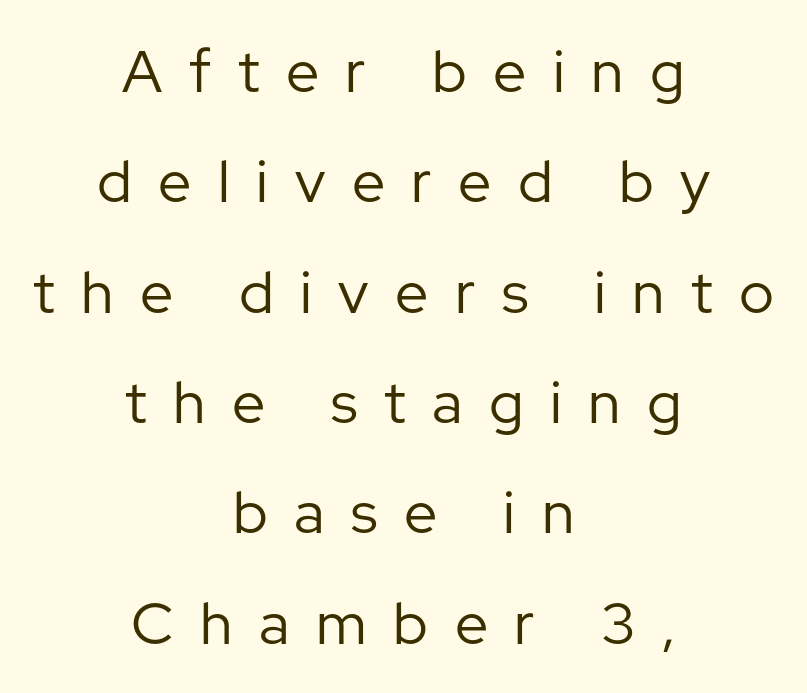
Q: Is the text bold? A: No.
Q: Is the text italic (slanted)? A: No, it is upright.
Q: Is the typeface a serif or a sans-serif typeface? A: Sans-serif.
Q: Is the text underlined? A: No.
Q: How is the paragraph aligned? A: Centered.
Q: Is the spacing between letters normal or unusually wide? A: Unusually wide.
Q: Width (condensed, normal, or wide)? A: Normal.
Q: Stroke contrast? A: Low.
Q: x-height? A: Medium.
Q: Monospaced? A: No.
